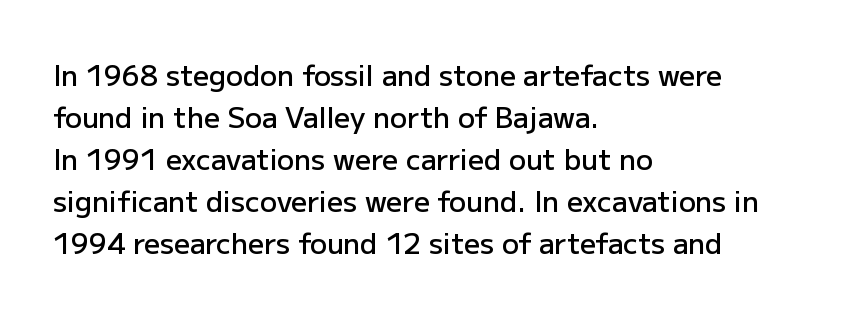
{"serif": "no", "italic": "no", "bold": "semi", "weight": "semibold", "width": "normal", "stroke_contrast": "low", "x_height": "medium", "monospaced": "no", "underline": "no", "align": "left", "line_spacing": "normal", "line_spacing_ratio": 1.5, "letter_spacing": "normal", "letter_spacing_em": 0.0, "glyph_px": 28}
